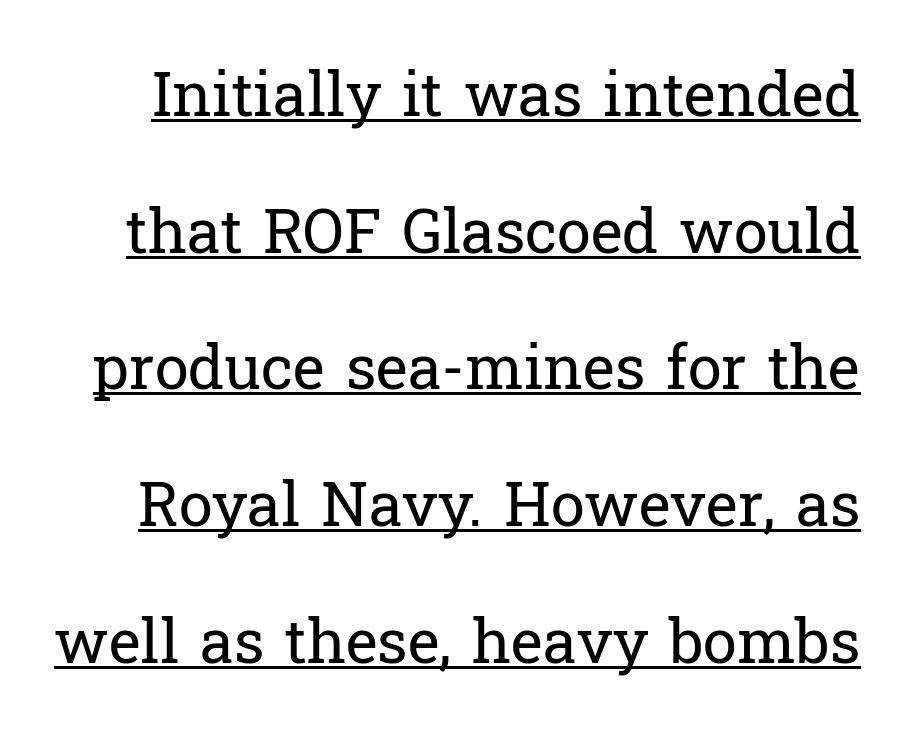
The image shows 61 px regular-weight serif type, upright; set loose line spacing (2.24x), normal letter spacing, underlined; low stroke contrast and a medium x-height.
